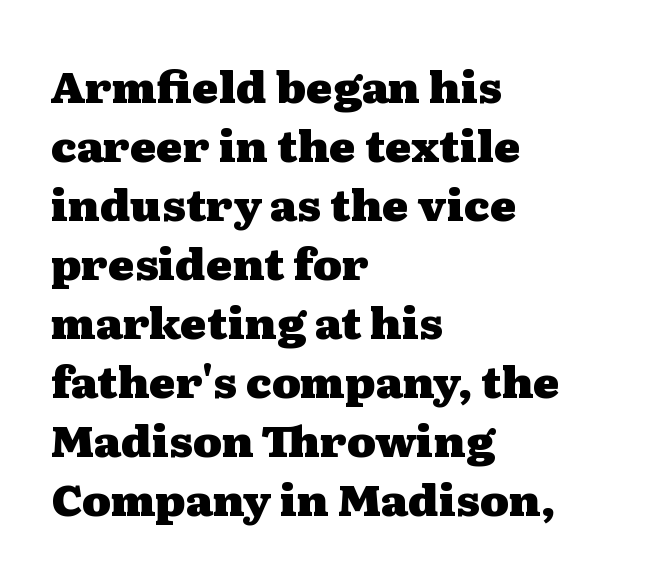
The image shows 44 px heavy, wide serif type, upright; set left-aligned, normal line spacing (1.34x), normal letter spacing, not underlined; medium stroke contrast and a medium x-height.
